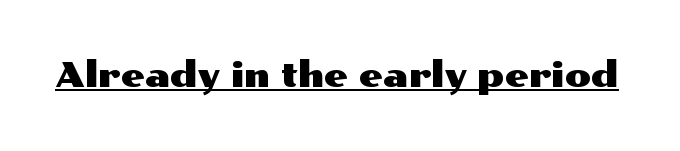
The rendering shows plain stroke endings on the letterforms — a sans-serif design. The horizontal fit of the characters is conventional and even. If you drew a line through each stem, it would be perfectly vertical. The passage shown is underscored from start to finish. Is this a fixed-width face? No — the glyphs have proportional, varying widths.
